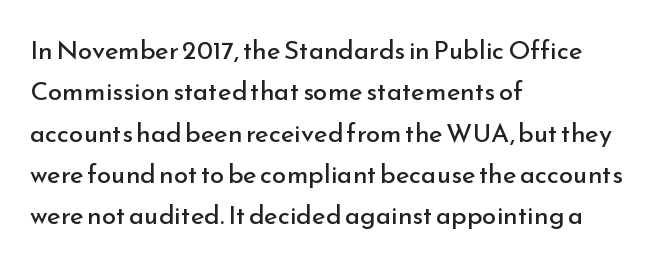
{"italic": "no", "bold": "no", "underline": "no", "align": "left", "line_spacing": "normal", "line_spacing_ratio": 1.59, "letter_spacing": "normal", "letter_spacing_em": 0.0, "glyph_px": 26}
